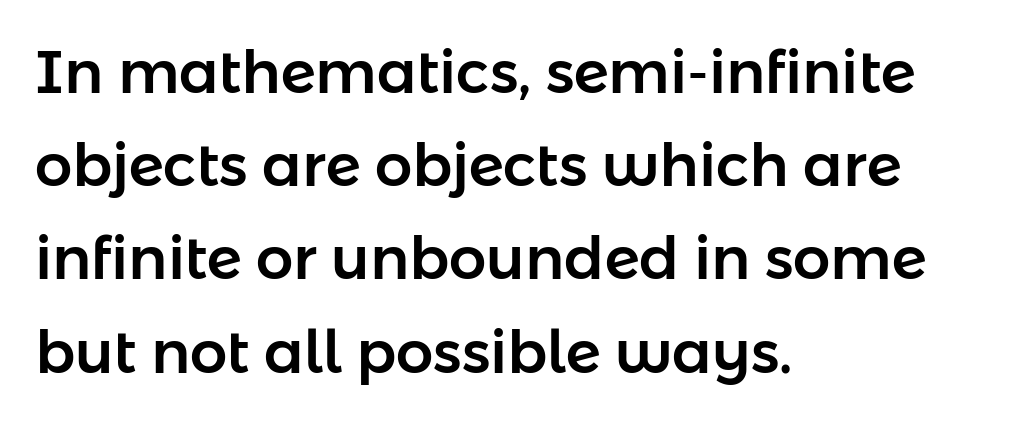
{"serif": "no", "italic": "no", "width": "normal", "stroke_contrast": "low", "x_height": "medium", "monospaced": "no", "underline": "no", "align": "left", "line_spacing": "normal", "line_spacing_ratio": 1.58, "letter_spacing": "normal", "letter_spacing_em": 0.0, "glyph_px": 59}
